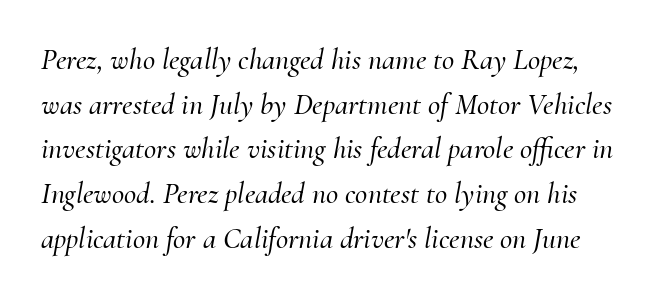
The image shows 30 px serif type, italic (leaning right); set normal line spacing (1.49x), normal letter spacing, not underlined; medium stroke contrast and a small x-height.
